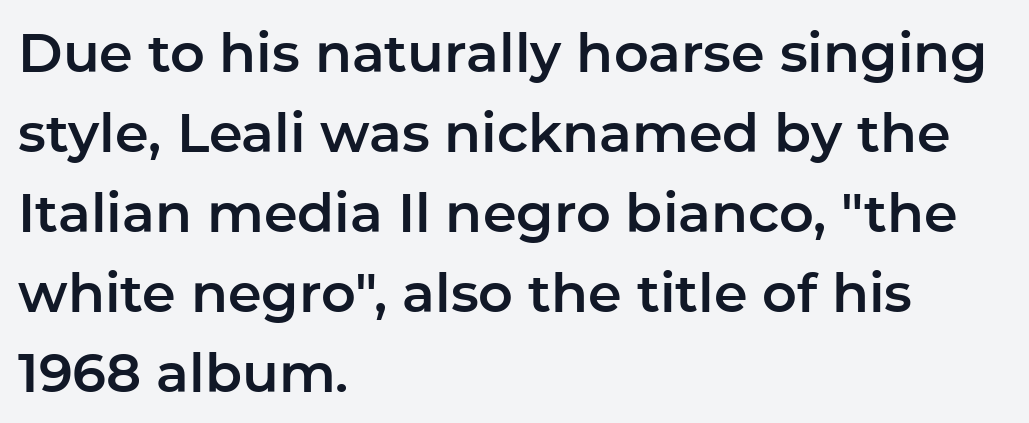
{"serif": "no", "italic": "no", "width": "normal", "stroke_contrast": "low", "x_height": "medium", "monospaced": "no", "underline": "no", "align": "left", "line_spacing": "normal", "line_spacing_ratio": 1.48, "letter_spacing": "normal", "letter_spacing_em": 0.0, "glyph_px": 54}
